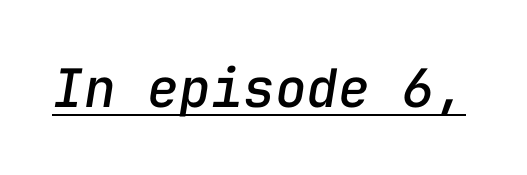
The image shows 53 px text type, italic (leaning right), monospaced; set normal letter spacing, underlined; low stroke contrast and a medium x-height.
